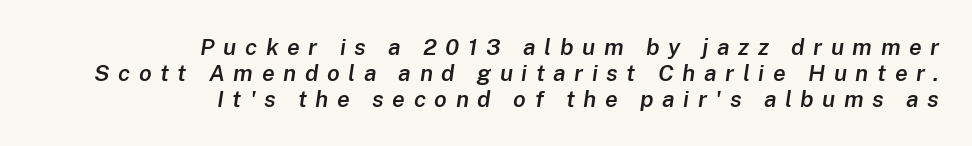
Q: Is the text bold? A: Semi-bold.
Q: Is the text italic (slanted)? A: Yes, it leans right by about 8 degrees.
Q: Is the text underlined? A: No.
Q: How is the paragraph aligned? A: Right-aligned.
Q: Is the spacing between letters normal or unusually wide? A: Unusually wide.
Q: Is the spacing between lines tight, normal or loose? A: Tight.
